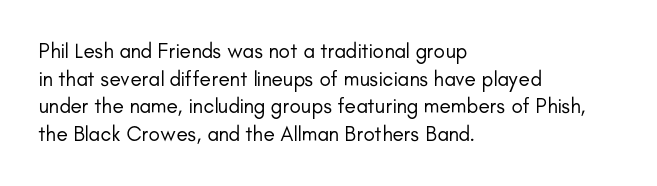
Q: Is the text bold? A: No.
Q: Is the text italic (slanted)? A: No, it is upright.
Q: Is the text underlined? A: No.
Q: How is the paragraph aligned? A: Left-aligned.
Q: Is the spacing between letters normal or unusually wide? A: Normal.
Q: Is the spacing between lines tight, normal or loose? A: Normal.
